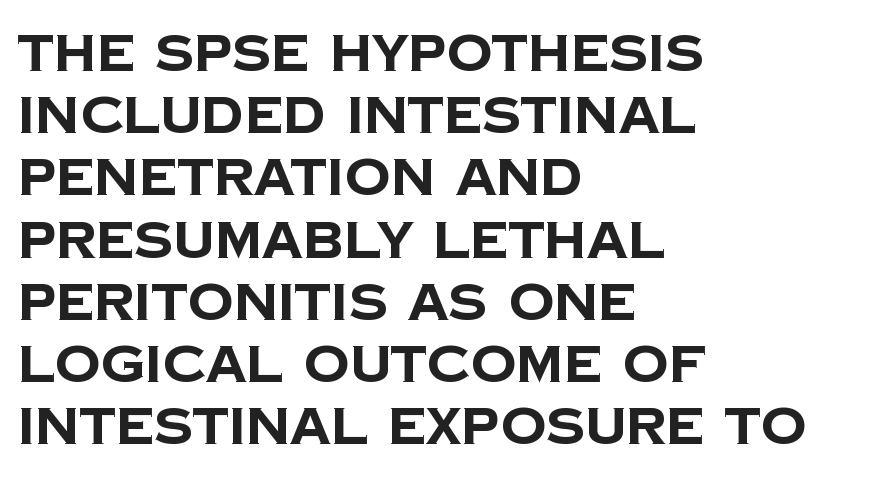
Type without underlining. Does the weight exceed regular? Yes, all the way to bold. The type family on display is of the sans-serif kind. Compared with a centered layout, this one pins lines to the left instead. Each letter keeps its own natural width here, so spacing adapts to shape.
